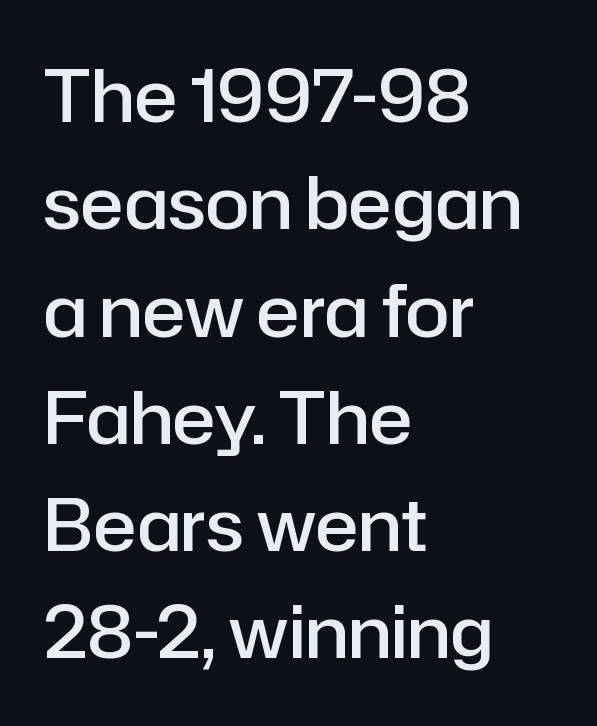
Weight: semibold (demi). You could not count columns in this text — the font is proportionally spaced. Is there much room between lines? A standard amount, neither cramped nor airy. Layout note: lines flush left. Ascenders rise straight up at ninety degrees. The tracking reads as untouched default to a designer's eye.
